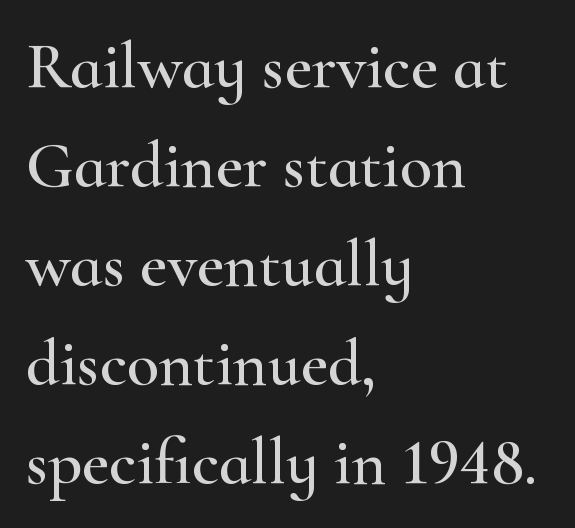
Q: Is the text italic (slanted)? A: No, it is upright.
Q: Is the typeface a serif or a sans-serif typeface? A: Serif.
Q: Is the text underlined? A: No.
Q: How is the paragraph aligned? A: Left-aligned.
Q: Is the spacing between letters normal or unusually wide? A: Normal.
Q: Is the spacing between lines tight, normal or loose? A: Normal.
Q: Width (condensed, normal, or wide)? A: Wide.
Q: Stroke contrast? A: High.
Q: x-height? A: Small.
Q: Monospaced? A: No.
